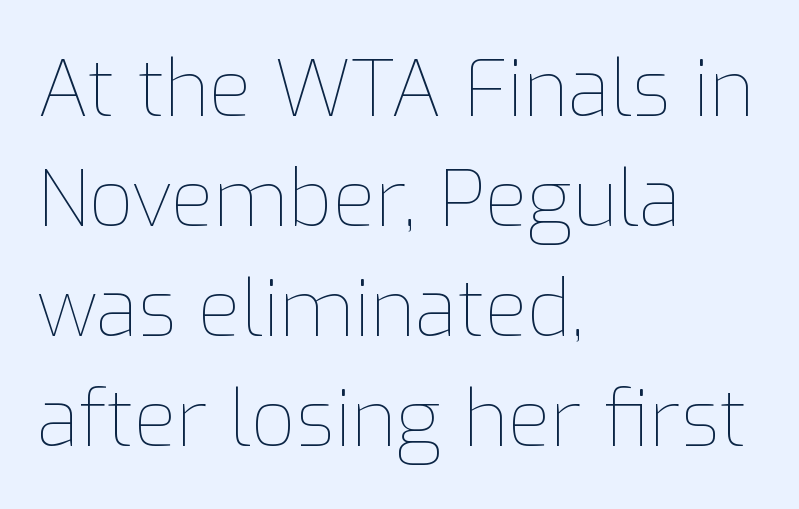
The image shows 78 px thin type, upright; set left-aligned, normal line spacing (1.41x), normal letter spacing, not underlined; low stroke contrast and a medium x-height.
